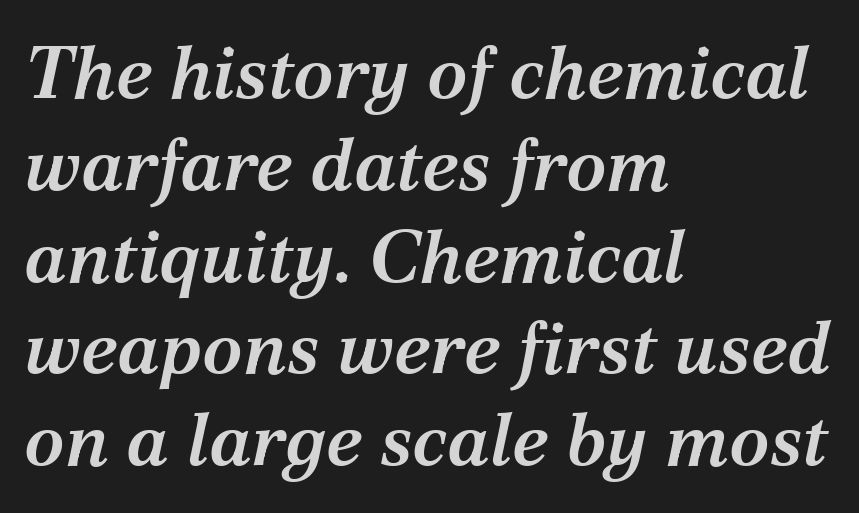
Q: Is the text bold? A: Semi-bold.
Q: Is the text italic (slanted)? A: Yes, it leans right by about 12 degrees.
Q: Is the typeface a serif or a sans-serif typeface? A: Serif.
Q: Is the text underlined? A: No.
Q: How is the paragraph aligned? A: Left-aligned.
Q: Is the spacing between letters normal or unusually wide? A: Normal.
Q: Width (condensed, normal, or wide)? A: Normal.
Q: Stroke contrast? A: Medium.
Q: x-height? A: Medium.
Q: Monospaced? A: No.
